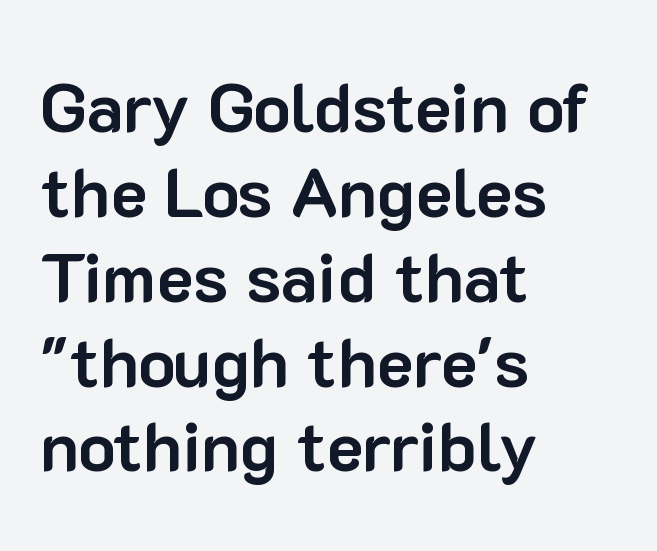
Just letters on the line, the space beneath them empty. The type sits square on the baseline with zero lean. This is sans-serif lettering, the kind often seen on screens and signage. Here the designer chose a conventional face with non-uniform glyph widths. Typographic density is high because the face is bold. Short note: letters normally spaced.
